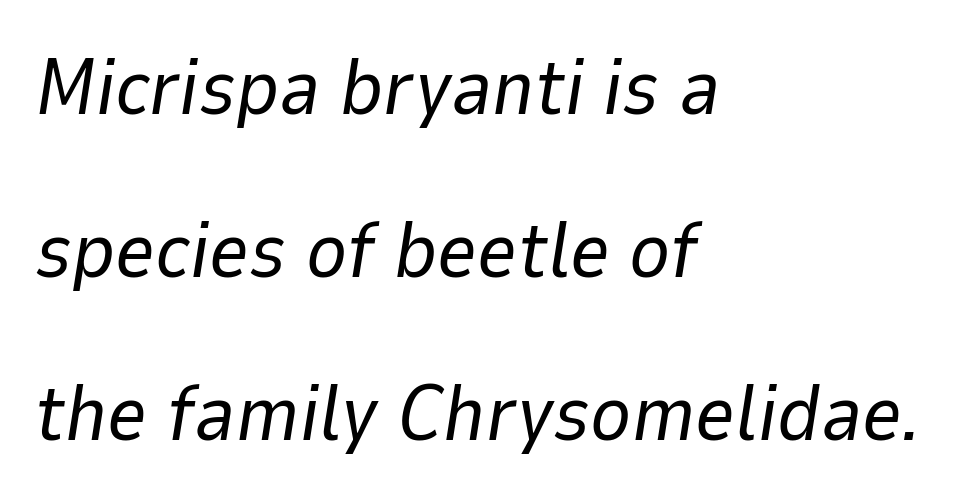
Q: Is the text bold? A: No.
Q: Is the text italic (slanted)? A: Yes, it leans right by about 9 degrees.
Q: Is the text underlined? A: No.
Q: How is the paragraph aligned? A: Left-aligned.
Q: Is the spacing between letters normal or unusually wide? A: Normal.
Q: Is the spacing between lines tight, normal or loose? A: Loose.
Q: Width (condensed, normal, or wide)? A: Normal.
Q: Stroke contrast? A: Low.
Q: x-height? A: Medium.
Q: Monospaced? A: No.
